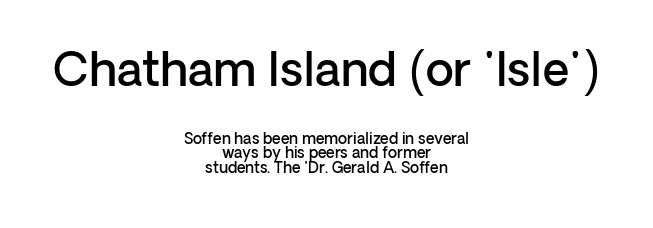
Are there feet on the stems? There aren't — it's a sans. If you folded the block vertically in half, each line would mirror itself in length. The face used here is rendered with its standard letterfit. Only glyphs here, with clear space below each row. If you drew a line through each stem, it would be perfectly vertical. Rows of type sit shoulder to shoulder in the vertical direction.
